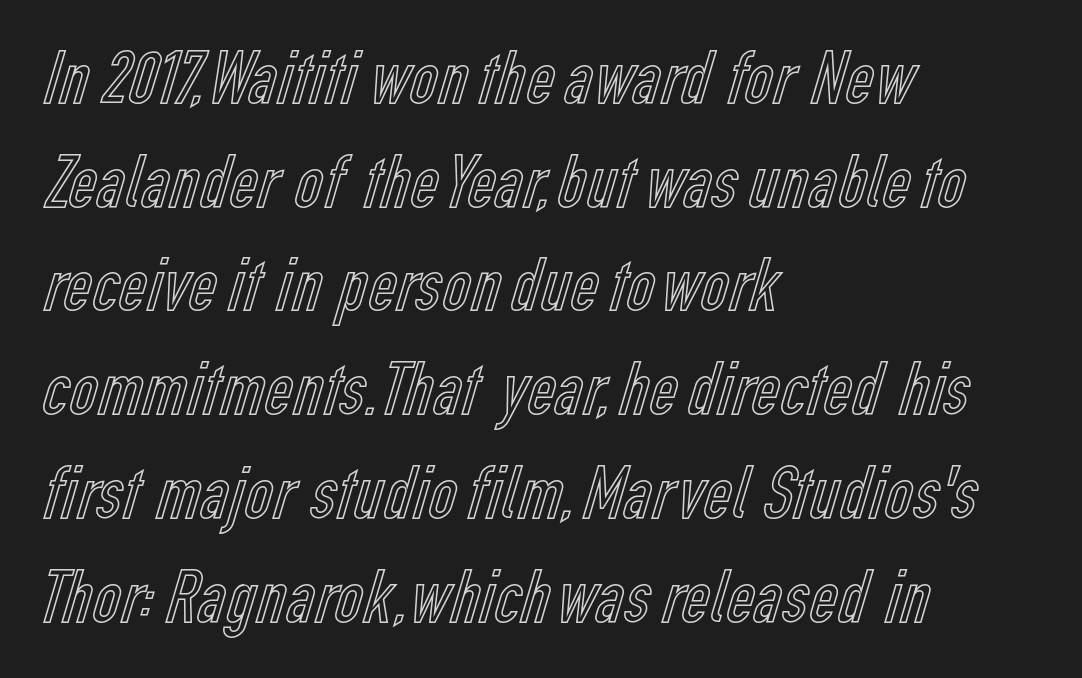
Only glyphs here, with clear space below each row. The rag falls on the right side of this text block. Honestly, the letter spacing is just normal — you wouldn't notice it. Each letter keeps its own natural width here, so spacing adapts to shape.
